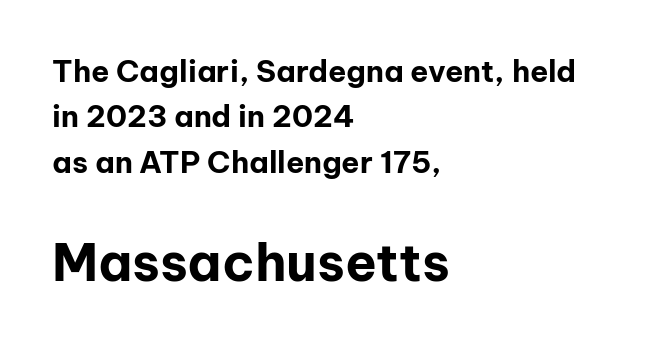
Each glyph is drawn with heavy, bold strokes. Serif or sans? Sans — the stroke terminals are bare. Just letters on the line, the space beneath them empty. Default kerning and tracking; the words read as compact shapes. Ordinary non-slanted type is in use.
